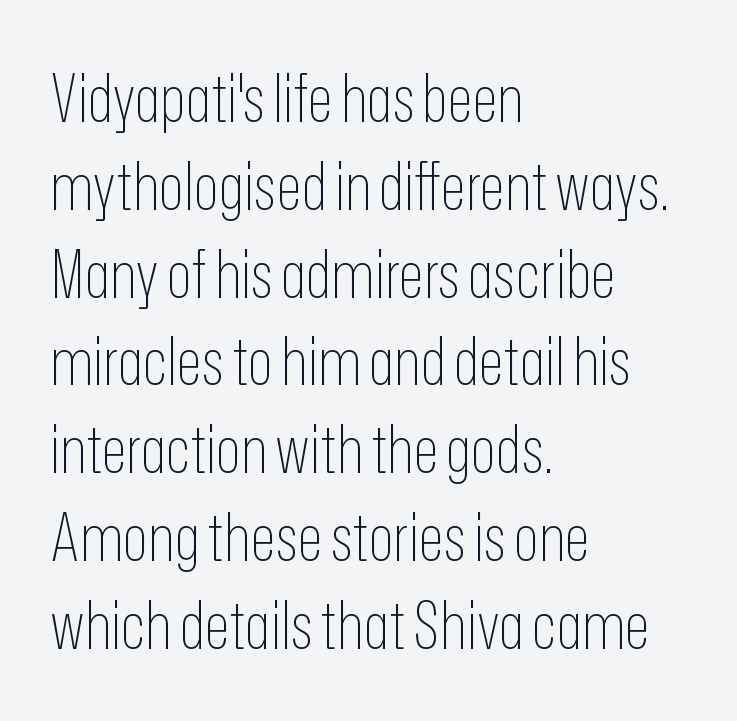
The image shows 66 px thin, condensed sans-serif type, upright; set left-aligned, normal line spacing (1.33x), normal letter spacing, not underlined; low stroke contrast and a medium x-height.
